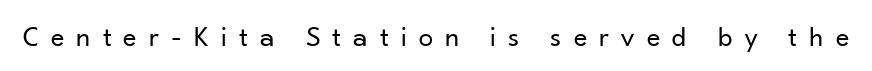
{"serif": "no", "italic": "no", "bold": "no", "weight": "regular", "width": "normal", "stroke_contrast": "low", "x_height": "small", "monospaced": "no", "underline": "no", "letter_spacing": "wide", "letter_spacing_em": 0.42, "glyph_px": 29}
